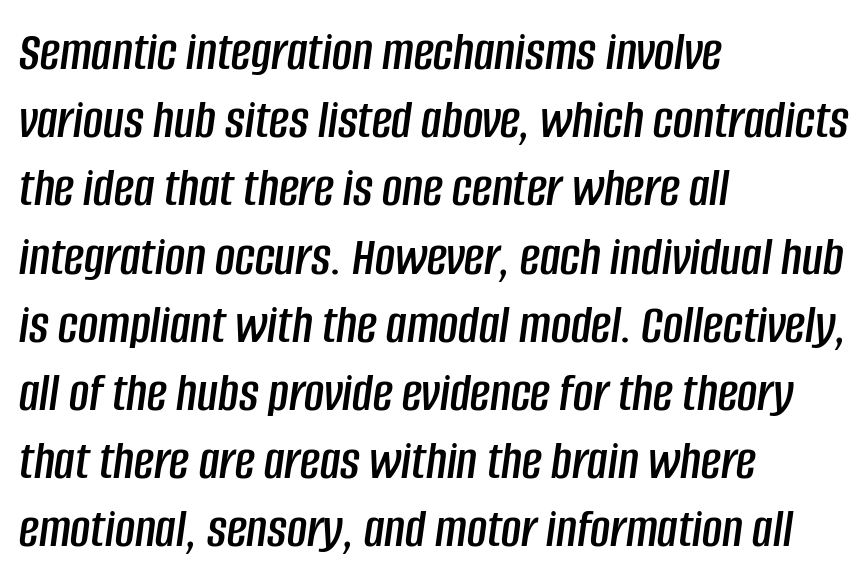
The image shows 55 px condensed type, italic (leaning right); set left-aligned, line spacing 1.24x, normal letter spacing, not underlined; low stroke contrast and a large x-height.
